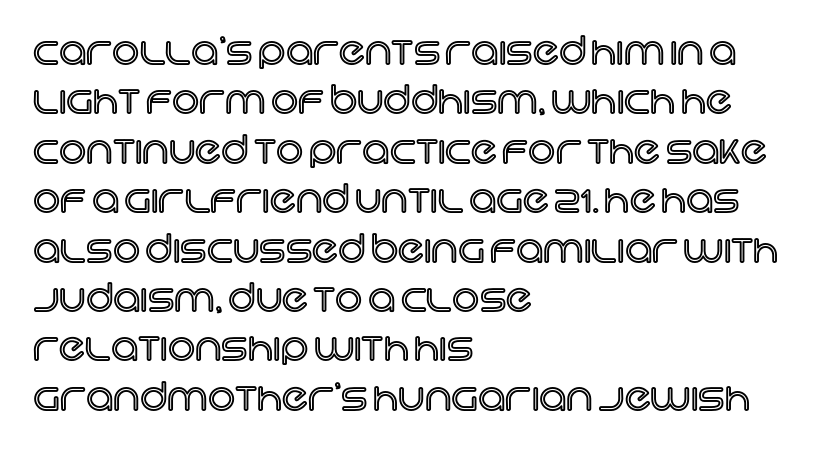
Q: Is the text italic (slanted)? A: No, it is upright.
Q: Is the text underlined? A: No.
Q: How is the paragraph aligned? A: Left-aligned.
Q: Is the spacing between letters normal or unusually wide? A: Normal.
Q: Is the spacing between lines tight, normal or loose? A: Normal.
Q: Width (condensed, normal, or wide)? A: Normal.
Q: x-height? A: Large.
Q: Monospaced? A: No.
